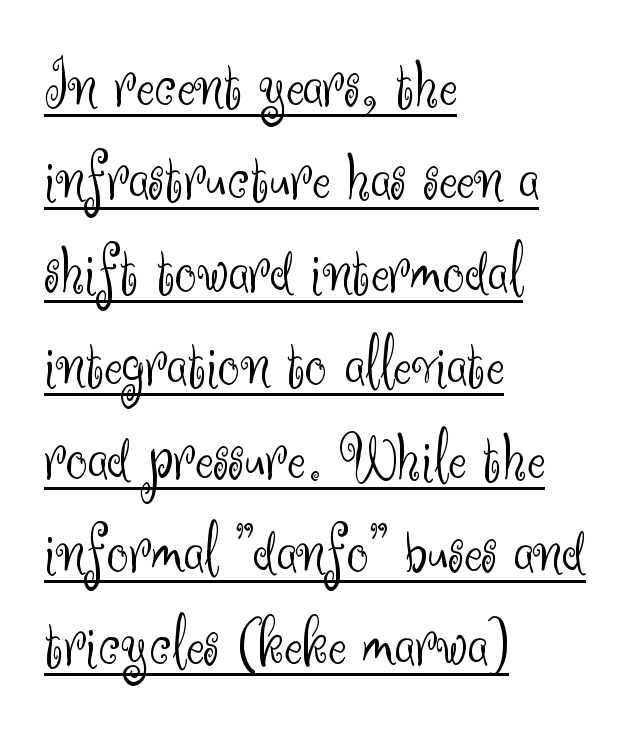
{"serif": "no", "italic": "no", "bold": "no", "weight": "light", "width": "normal", "stroke_contrast": "medium", "x_height": "small", "monospaced": "no", "underline": "yes", "align": "left", "line_spacing": "normal", "line_spacing_ratio": 1.35, "letter_spacing": "normal", "letter_spacing_em": 0.0, "glyph_px": 69}
